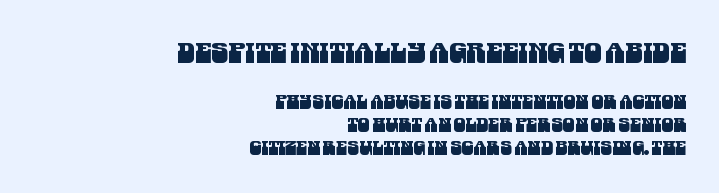
Q: Is the typeface a serif or a sans-serif typeface? A: Sans-serif.
Q: Is the text underlined? A: No.
Q: How is the paragraph aligned? A: Right-aligned.
Q: Is the spacing between letters normal or unusually wide? A: Normal.
Q: Which block of text is set in a larger size, the first (top) or the second (bottom)? A: The first (top) one.
Q: Width (condensed, normal, or wide)? A: Condensed.
Q: Stroke contrast? A: Medium.
Q: x-height? A: Large.
Q: Monospaced? A: No.
